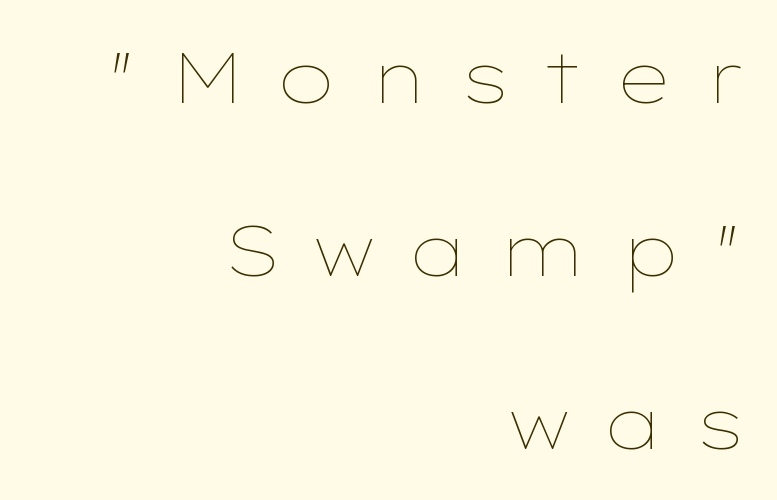
The line-height multiplier appears high, well above default. Do the characters align in a grid? No, the font is proportional. Short and long lines alike share a common ending point at right. Characters remain perfectly vertical along every line. Is the stroke heavy? The answer is a plain regular-or-lighter.
